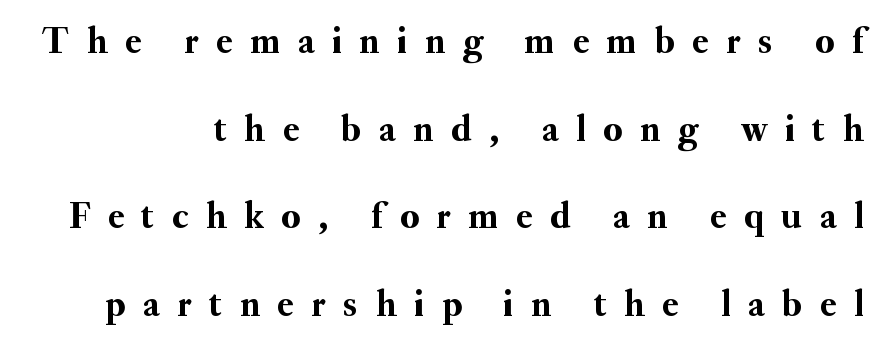
The image shows 37 px serif type, upright; set loose line spacing (2.37x), unusually wide letter spacing (+0.48 em), not underlined; medium stroke contrast and a small x-height.
